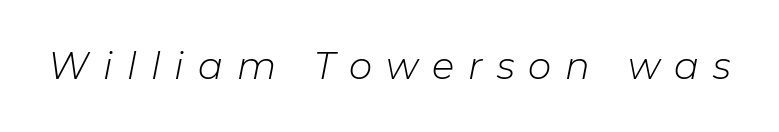
The image shows 37 px light type, italic (leaning right); set unusually wide letter spacing (+0.38 em), not underlined; low stroke contrast and a medium x-height.
